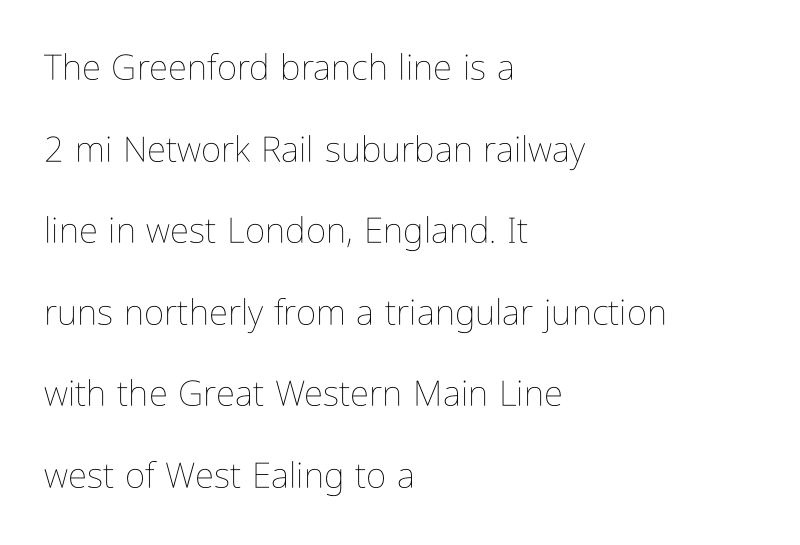
Q: Is the text bold? A: No.
Q: Is the text italic (slanted)? A: No, it is upright.
Q: Is the text underlined? A: No.
Q: How is the paragraph aligned? A: Left-aligned.
Q: Is the spacing between letters normal or unusually wide? A: Normal.
Q: Is the spacing between lines tight, normal or loose? A: Loose.
Q: Width (condensed, normal, or wide)? A: Condensed.
Q: Stroke contrast? A: Low.
Q: x-height? A: Medium.
Q: Monospaced? A: No.
